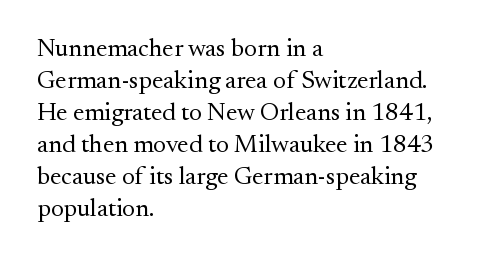
Q: Is the text bold? A: No.
Q: Is the text italic (slanted)? A: No, it is upright.
Q: Is the text underlined? A: No.
Q: How is the paragraph aligned? A: Left-aligned.
Q: Is the spacing between letters normal or unusually wide? A: Normal.
Q: Is the spacing between lines tight, normal or loose? A: Normal.
